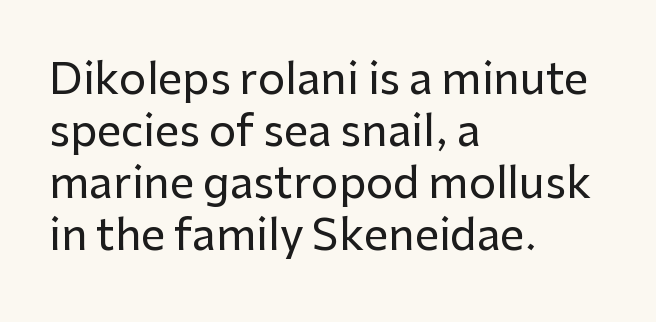
Does the lettering tilt? It doesn't — this is upright. Which margin do the lines hug? The left one — the right edge is uneven. The gaps between neighbouring characters are ordinary and unremarkable. Rule under the text: the space is simply empty.
